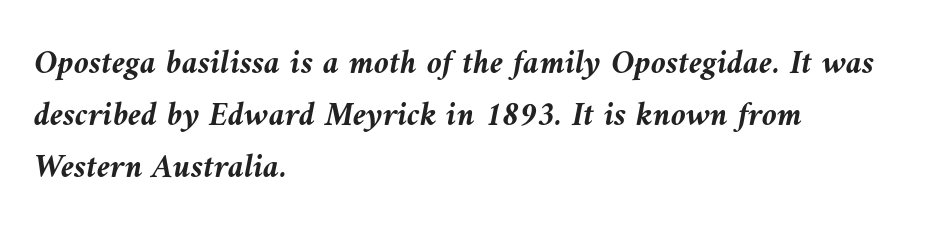
Note the varied advance widths — an 'i' is clearly narrower than an 'm'. Visually the block forms a straight wall on the left and a jagged coastline on the right. The foot of each line stays bare and open. Look at the stroke-to-counter ratio: heavy, a bold.
